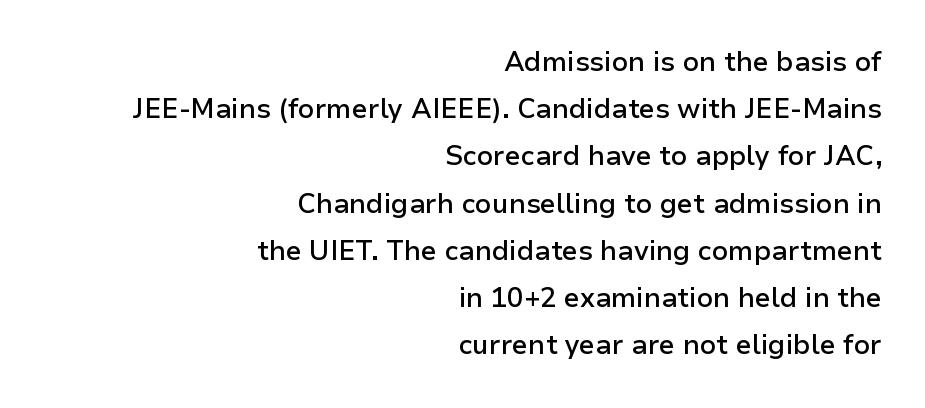
The image shows 27 px text type, upright; set right-aligned, line spacing 1.75x, normal letter spacing, not underlined.
